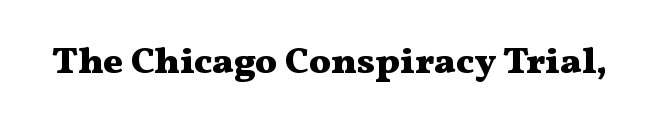
Q: Is the text bold? A: Yes.
Q: Is the text italic (slanted)? A: No, it is upright.
Q: Is the typeface a serif or a sans-serif typeface? A: Serif.
Q: Is the text underlined? A: No.
Q: Is the spacing between letters normal or unusually wide? A: Normal.
Q: Width (condensed, normal, or wide)? A: Wide.
Q: Stroke contrast? A: Medium.
Q: x-height? A: Medium.
Q: Monospaced? A: No.
